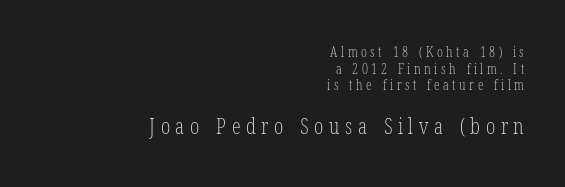
This rendering widens character spacing well past its baseline value. The more generous point size was reserved for the lower chunk. Every stem runs plumb, perpendicular to the baseline. The passage shown is not bold in any degree.
